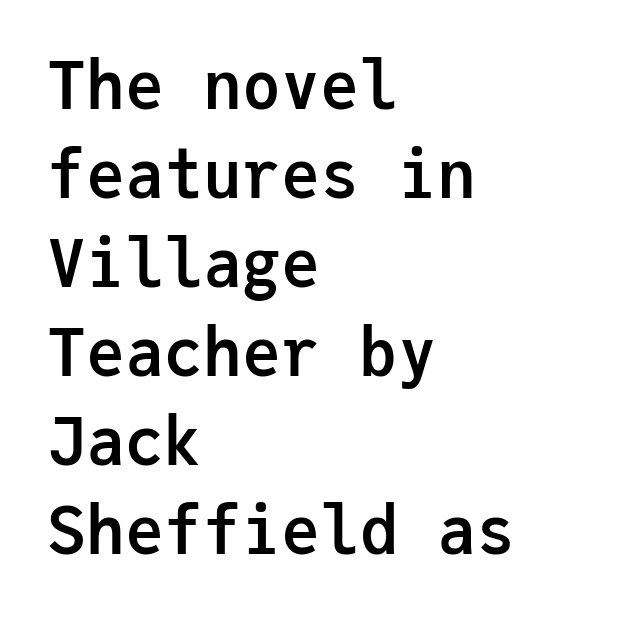
{"serif": "no", "italic": "no", "bold": "yes", "weight": "semibold", "width": "normal", "stroke_contrast": "low", "x_height": "medium", "monospaced": "yes", "underline": "no", "align": "left", "line_spacing": "normal", "line_spacing_ratio": 1.37, "letter_spacing": "normal", "letter_spacing_em": 0.0, "glyph_px": 65}
